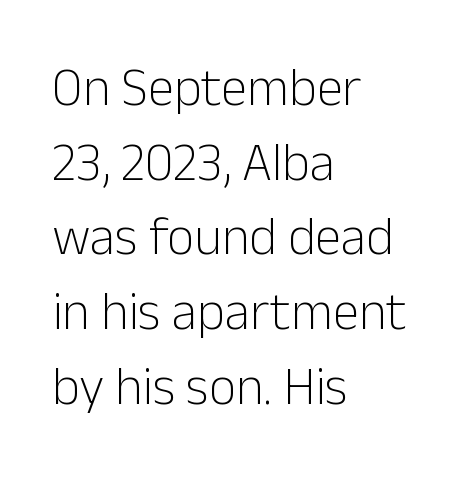
{"serif": "no", "italic": "no", "bold": "no", "weight": "light", "width": "normal", "stroke_contrast": "low", "x_height": "medium", "monospaced": "no", "underline": "no", "align": "left", "line_spacing": "normal", "line_spacing_ratio": 1.41, "letter_spacing": "normal", "letter_spacing_em": 0.0, "glyph_px": 53}
